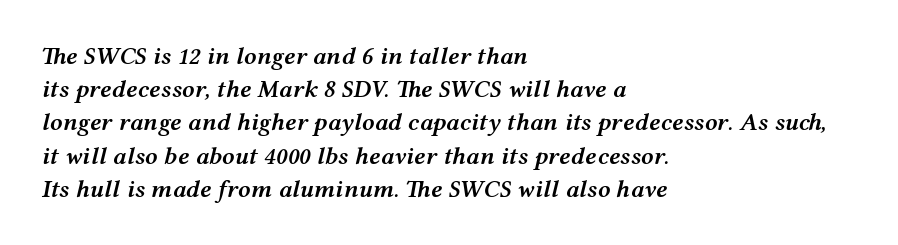
Honestly, there is no underline to notice here at all. Quick note: interline space is typical. No extra tracking has been applied to these lines. One-word summary of the alignment: left. A typesetter would mark this as italic.
